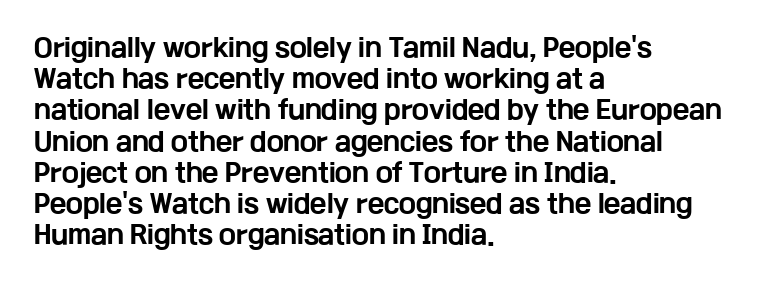
Caption: standard tracking, unaltered. Weight: bold. Line beginnings align vertically; line endings do not. The type sits square on the baseline with zero lean.
